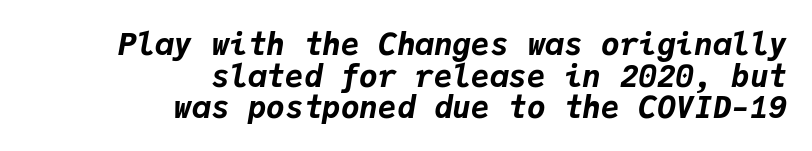
The image shows 31 px bold type, italic (leaning right), monospaced; set right-aligned, tight line spacing (1.02x), normal letter spacing, not underlined; low stroke contrast and a medium x-height.
